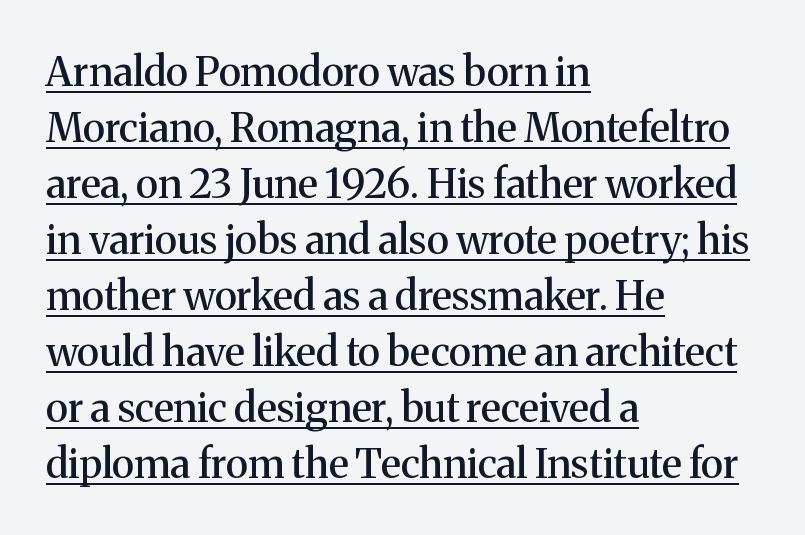
{"serif": "yes", "italic": "no", "width": "normal", "stroke_contrast": "medium", "x_height": "medium", "monospaced": "no", "underline": "yes", "align": "left", "line_spacing": "normal", "line_spacing_ratio": 1.4, "letter_spacing": "normal", "letter_spacing_em": 0.0, "glyph_px": 40}
